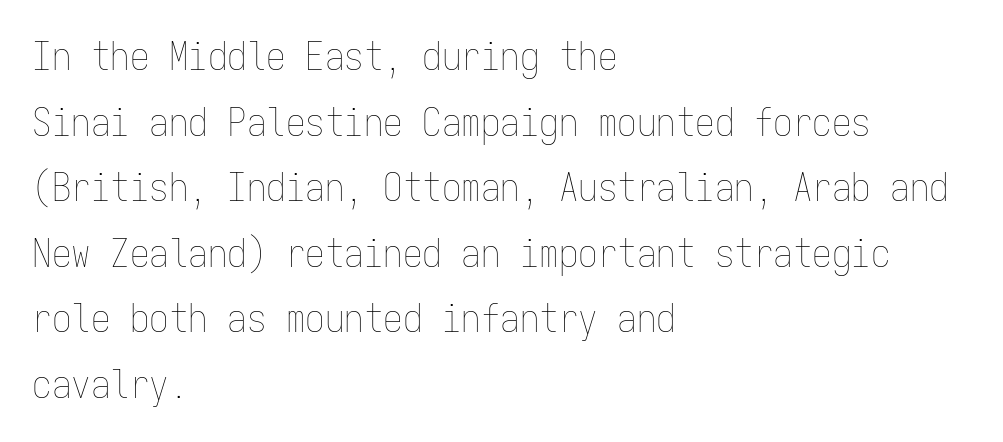
{"italic": "no", "bold": "no", "weight": "thin", "width": "condensed", "stroke_contrast": "low", "x_height": "medium", "monospaced": "yes", "underline": "no", "align": "left", "line_spacing": "normal", "line_spacing_ratio": 1.68, "letter_spacing": "normal", "letter_spacing_em": 0.0, "glyph_px": 39}
